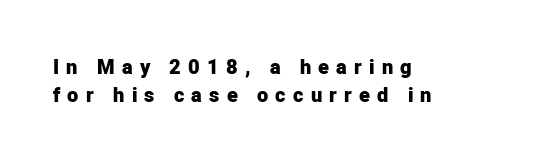
Tall strokes in this sample are plumb rather than angled. A typesetter would call this heavily tracked-out type. The face used here has the dense, thick strokes of a bold. The rows are spaced the way most documents space them. A bare baseline throughout the passage.
